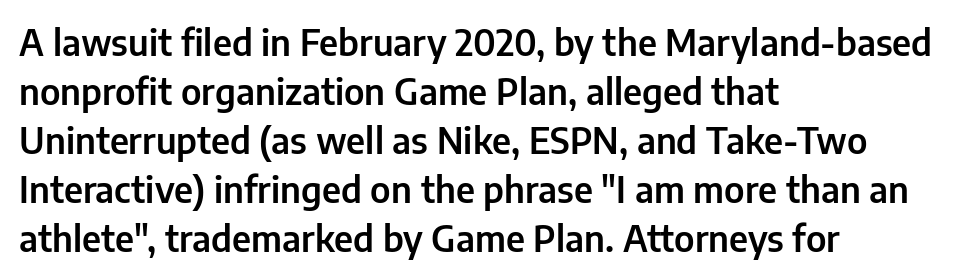
Q: Is the text italic (slanted)? A: No, it is upright.
Q: Is the typeface a serif or a sans-serif typeface? A: Sans-serif.
Q: Is the text underlined? A: No.
Q: How is the paragraph aligned? A: Left-aligned.
Q: Is the spacing between letters normal or unusually wide? A: Normal.
Q: Is the spacing between lines tight, normal or loose? A: Normal.
Q: Width (condensed, normal, or wide)? A: Normal.
Q: Stroke contrast? A: Low.
Q: x-height? A: Medium.
Q: Monospaced? A: No.
